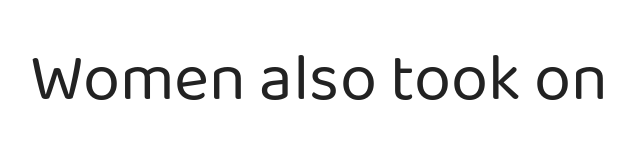
In terms of letterform style, serifs are entirely absent. You could call the tracking neutral — neither tight nor loose. The face looks like a standard text weight, possibly lighter. This sample uses an upright cut, with every glyph sitting square on the baseline. The string is rendered with underlining switched off. Note the varied advance widths — an 'i' is clearly narrower than an 'm'.
